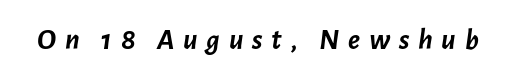
Q: Is the text bold? A: Yes.
Q: Is the text italic (slanted)? A: Yes, it leans right by about 7 degrees.
Q: Is the text underlined? A: No.
Q: Is the spacing between letters normal or unusually wide? A: Unusually wide.
Q: Width (condensed, normal, or wide)? A: Normal.
Q: Stroke contrast? A: Low.
Q: x-height? A: Medium.
Q: Monospaced? A: No.
